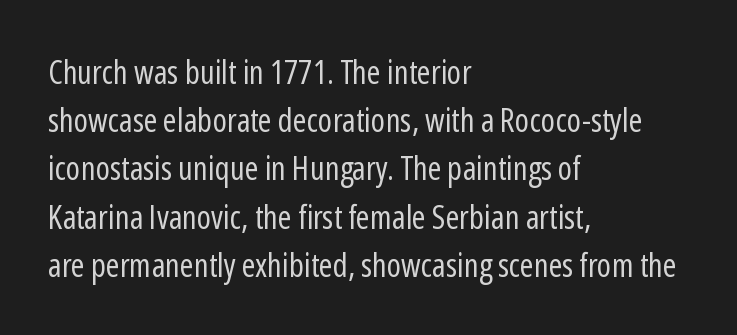
Q: Is the text bold? A: No.
Q: Is the text italic (slanted)? A: No, it is upright.
Q: Is the typeface a serif or a sans-serif typeface? A: Sans-serif.
Q: Is the text underlined? A: No.
Q: How is the paragraph aligned? A: Left-aligned.
Q: Is the spacing between letters normal or unusually wide? A: Normal.
Q: Is the spacing between lines tight, normal or loose? A: Normal.
Q: Width (condensed, normal, or wide)? A: Condensed.
Q: Stroke contrast? A: Low.
Q: x-height? A: Medium.
Q: Monospaced? A: No.
